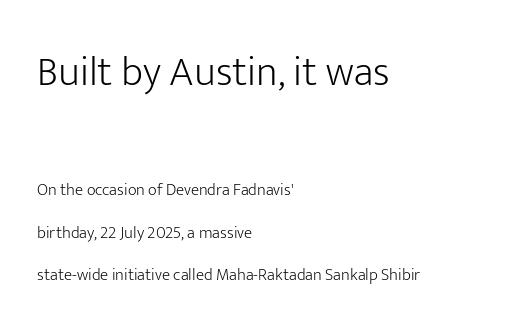
Q: Is the text bold? A: No.
Q: Is the text italic (slanted)? A: No, it is upright.
Q: Is the typeface a serif or a sans-serif typeface? A: Sans-serif.
Q: Is the text underlined? A: No.
Q: How is the paragraph aligned? A: Left-aligned.
Q: Is the spacing between letters normal or unusually wide? A: Normal.
Q: Is the spacing between lines tight, normal or loose? A: Loose.
Q: Which block of text is set in a larger size, the first (top) or the second (bottom)? A: The first (top) one.
Q: Width (condensed, normal, or wide)? A: Normal.
Q: Stroke contrast? A: Low.
Q: x-height? A: Medium.
Q: Monospaced? A: No.
